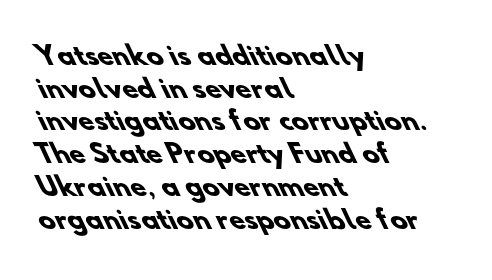
Q: Is the text bold? A: Yes.
Q: Is the text underlined? A: No.
Q: How is the paragraph aligned? A: Left-aligned.
Q: Is the spacing between letters normal or unusually wide? A: Normal.
Q: Is the spacing between lines tight, normal or loose? A: Normal.
